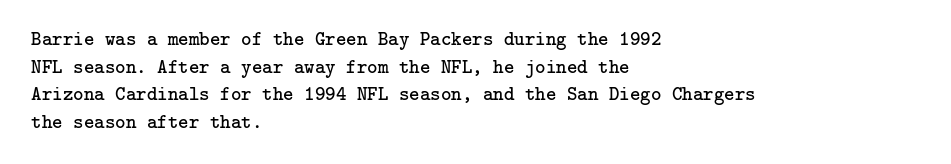
The image shows 20 px text type, upright; set left-aligned, normal line spacing (1.38x), normal letter spacing, not underlined.
